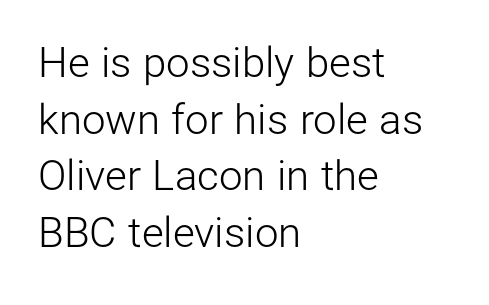
Underlining? Definitely not there. These lines are rendered in a variable-pitch font. Observe the ordinary spacing: letters are neighbours, not strangers. Leading matches the norm, producing a regular column.
